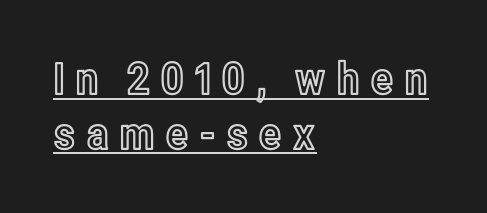
{"italic": "no", "width": "condensed", "x_height": "medium", "monospaced": "no", "underline": "yes", "align": "left", "line_spacing_ratio": 1.24, "letter_spacing": "wide", "letter_spacing_em": 0.22, "glyph_px": 44}
